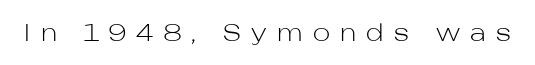
Q: Is the text bold? A: No.
Q: Is the text italic (slanted)? A: No, it is upright.
Q: Is the text underlined? A: No.
Q: Is the spacing between letters normal or unusually wide? A: Unusually wide.
